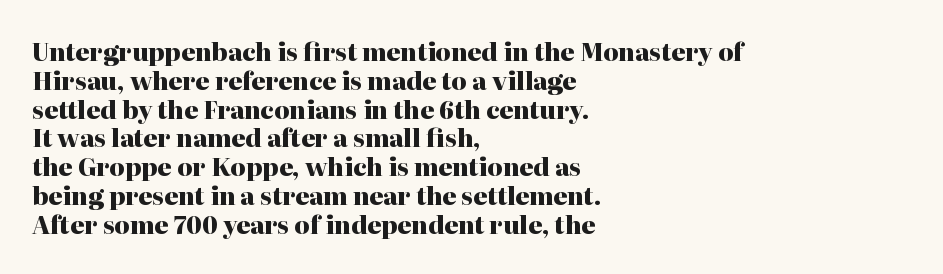
Q: Is the text bold? A: Yes.
Q: Is the text italic (slanted)? A: No, it is upright.
Q: Is the text underlined? A: No.
Q: How is the paragraph aligned? A: Left-aligned.
Q: Is the spacing between letters normal or unusually wide? A: Normal.
